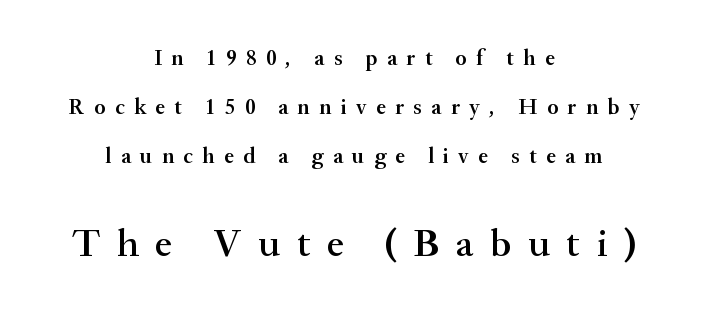
{"serif": "yes", "italic": "no", "bold": "semi", "weight": "semibold", "width": "normal", "stroke_contrast": "medium", "x_height": "small", "monospaced": "no", "underline": "no", "align": "center", "line_spacing": "loose", "line_spacing_ratio": 2.22, "letter_spacing": "wide", "letter_spacing_em": 0.43, "larger_block": "second", "size_ratio": 1.77, "glyph_px": 39}
